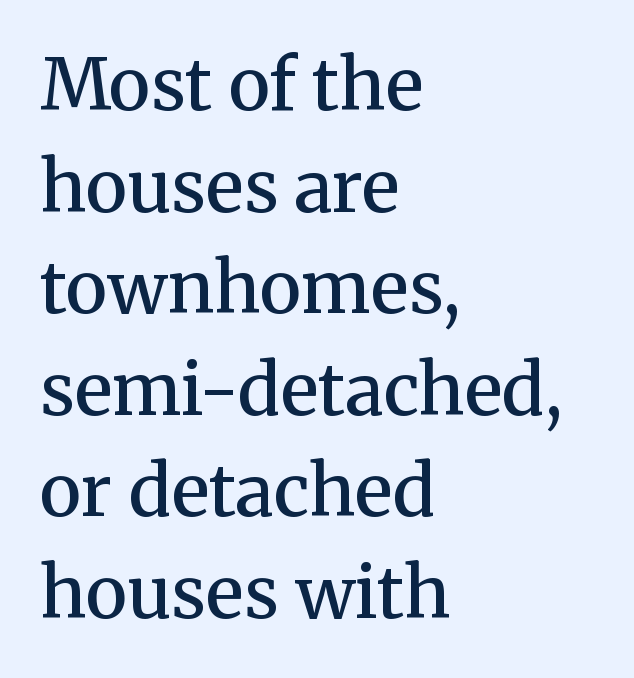
Q: Is the text bold? A: Semi-bold.
Q: Is the text italic (slanted)? A: No, it is upright.
Q: Is the typeface a serif or a sans-serif typeface? A: Serif.
Q: Is the text underlined? A: No.
Q: How is the paragraph aligned? A: Left-aligned.
Q: Is the spacing between letters normal or unusually wide? A: Normal.
Q: Is the spacing between lines tight, normal or loose? A: Normal.
Q: Width (condensed, normal, or wide)? A: Normal.
Q: Stroke contrast? A: Medium.
Q: x-height? A: Medium.
Q: Monospaced? A: No.
